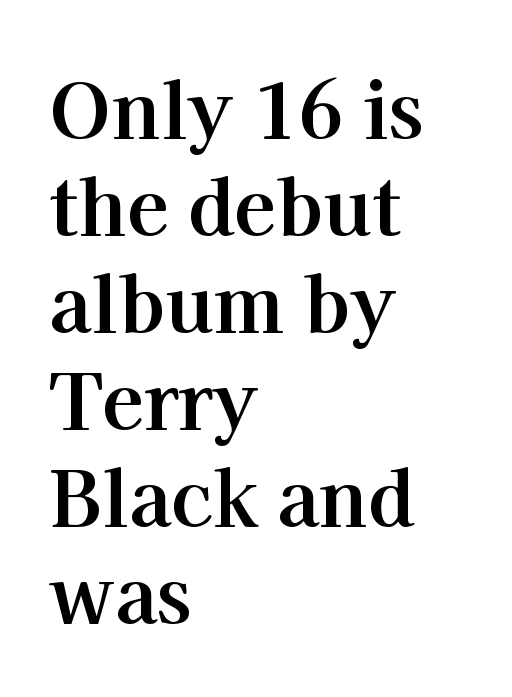
{"serif": "yes", "italic": "no", "bold": "yes", "weight": "bold", "width": "normal", "stroke_contrast": "high", "x_height": "medium", "monospaced": "no", "underline": "no", "align": "left", "line_spacing": "normal", "line_spacing_ratio": 1.26, "letter_spacing": "normal", "letter_spacing_em": 0.0, "glyph_px": 77}
